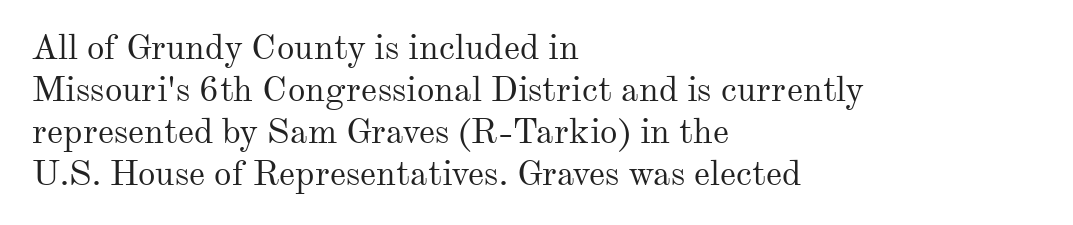
The image shows 35 px regular-weight serif type, upright; set left-aligned, line spacing 1.2x, normal letter spacing, not underlined; medium stroke contrast and a small x-height.
